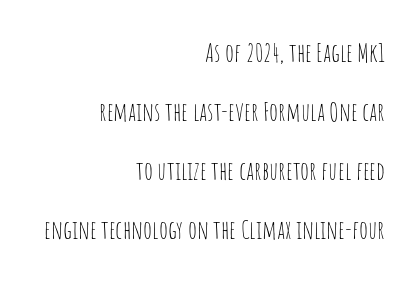
Q: Is the text bold? A: No.
Q: Is the text italic (slanted)? A: No, it is upright.
Q: Is the text underlined? A: No.
Q: How is the paragraph aligned? A: Right-aligned.
Q: Is the spacing between letters normal or unusually wide? A: Normal.
Q: Is the spacing between lines tight, normal or loose? A: Loose.
